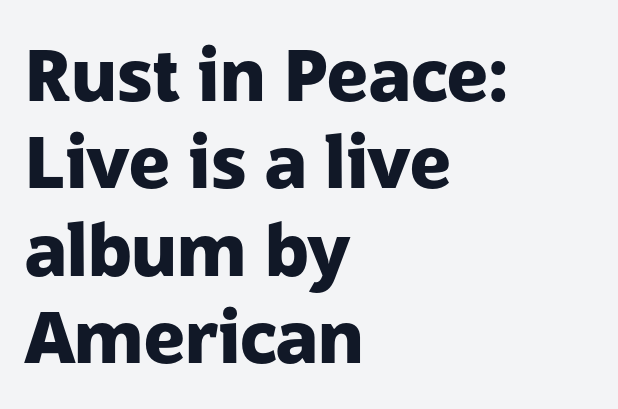
Horizontal alignment here is leftward, the default for most running prose. The passage shown is typed in a proportional face where columns would drift. The characters display no serif detailing; their extremities are plain. The passage shown is not underscored anywhere. Look at the tracking — it's just the regular setting, nothing added.
